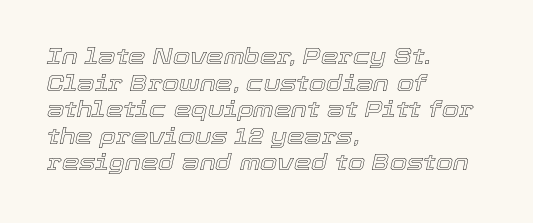
A typesetter would call this zero additional tracking. Only glyphs here, with clear space below each row. A typesetter would mark this as italic. The rendering anchors every line to the left-hand side.
